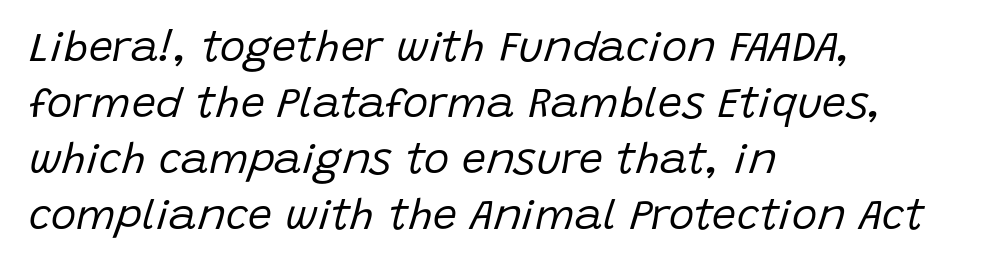
Each line starts at the same left margin while the right side varies. There is no visible air inserted between adjacent glyphs. Does the leading feel generous? No, just average. The whole block is typeset with a tilt. A typesetter would call this proportional, since set widths differ per character.
